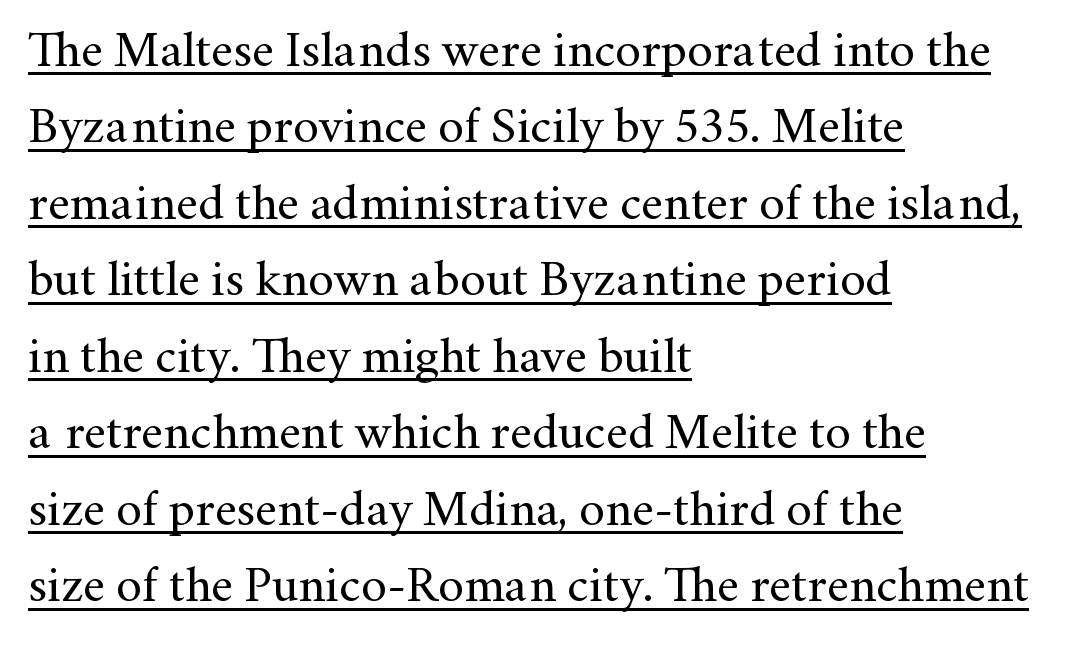
The image shows 51 px regular-weight serif type, upright; set left-aligned, normal line spacing (1.5x), normal letter spacing, underlined; medium stroke contrast and a small x-height.
